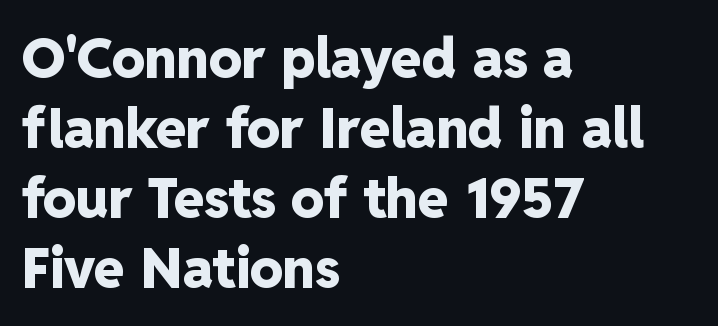
{"serif": "no", "italic": "no", "bold": "yes", "weight": "heavy", "width": "normal", "stroke_contrast": "low", "x_height": "medium", "monospaced": "no", "underline": "no", "align": "left", "line_spacing": "normal", "line_spacing_ratio": 1.27, "letter_spacing": "normal", "letter_spacing_em": 0.0, "glyph_px": 55}
